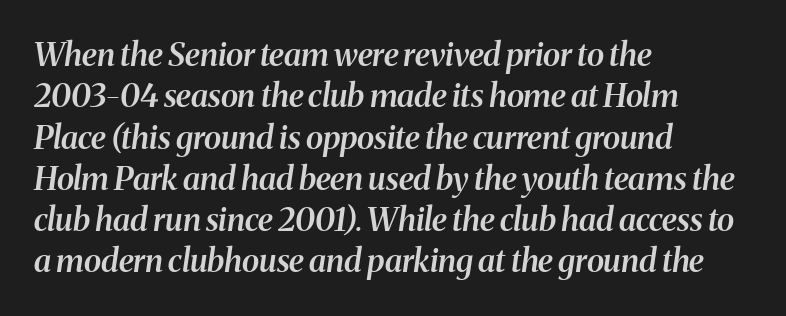
Notice the strokes are somewhat thickened but not fully heavy: this is a semibold. Evenly set lines give the paragraph a standard silhouette. The passage shown is typed in a proportional face where columns would drift. The line texture is even and compact thanks to regular tracking. Old-style or modern, the face here clearly has serifs. Clear beneath every line of the passage.
